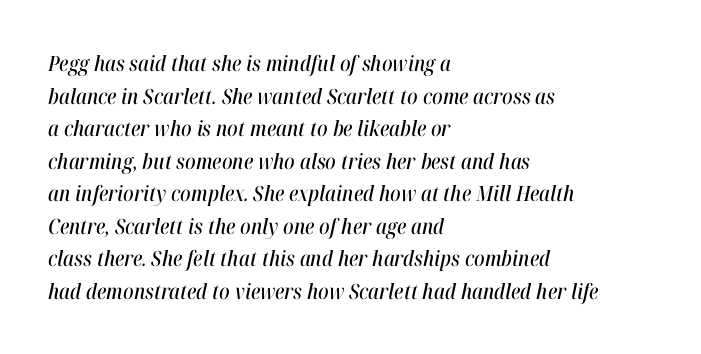
The image shows 21 px text type, italic (leaning right); set left-aligned, normal line spacing (1.55x), normal letter spacing, not underlined.
